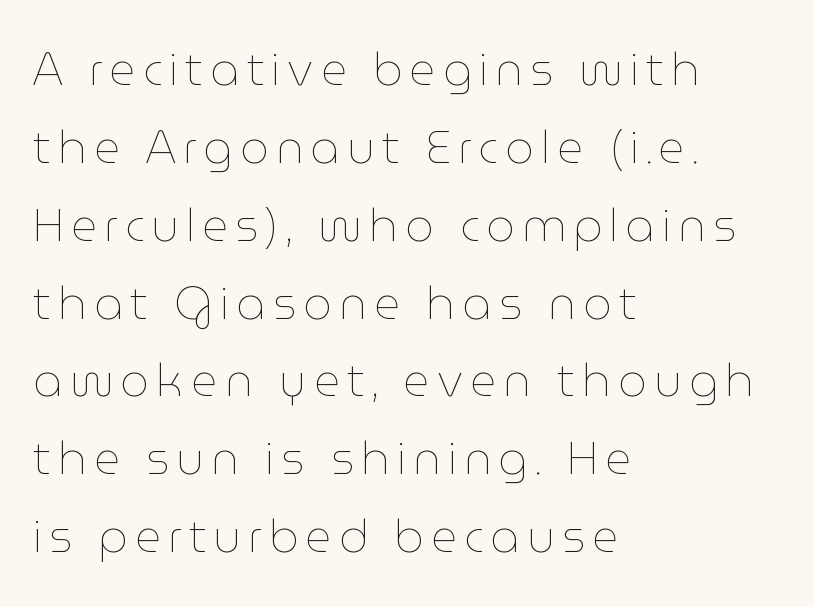
Q: Is the text bold? A: No.
Q: Is the text italic (slanted)? A: No, it is upright.
Q: Is the text underlined? A: No.
Q: How is the paragraph aligned? A: Left-aligned.
Q: Width (condensed, normal, or wide)? A: Normal.
Q: Stroke contrast? A: Low.
Q: x-height? A: Medium.
Q: Monospaced? A: No.
